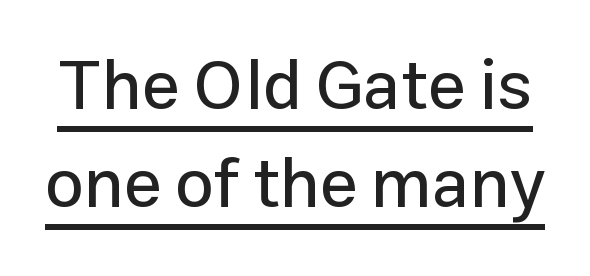
Q: Is the text italic (slanted)? A: No, it is upright.
Q: Is the typeface a serif or a sans-serif typeface? A: Sans-serif.
Q: Is the text underlined? A: Yes.
Q: Is the spacing between letters normal or unusually wide? A: Normal.
Q: Is the spacing between lines tight, normal or loose? A: Normal.
Q: Width (condensed, normal, or wide)? A: Normal.
Q: Stroke contrast? A: Low.
Q: x-height? A: Medium.
Q: Monospaced? A: No.
